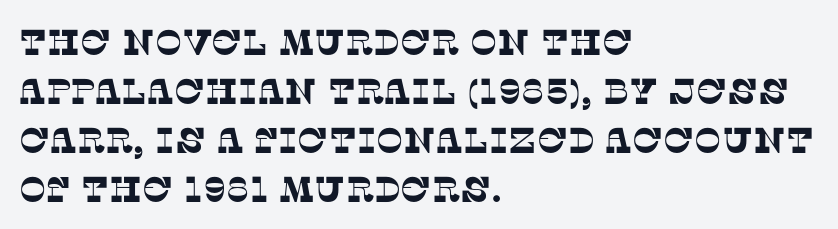
{"serif": "yes", "width": "normal", "stroke_contrast": "low", "x_height": "large", "monospaced": "no", "underline": "no", "align": "left", "line_spacing": "normal", "line_spacing_ratio": 1.36, "letter_spacing": "normal", "letter_spacing_em": 0.0, "glyph_px": 36}
